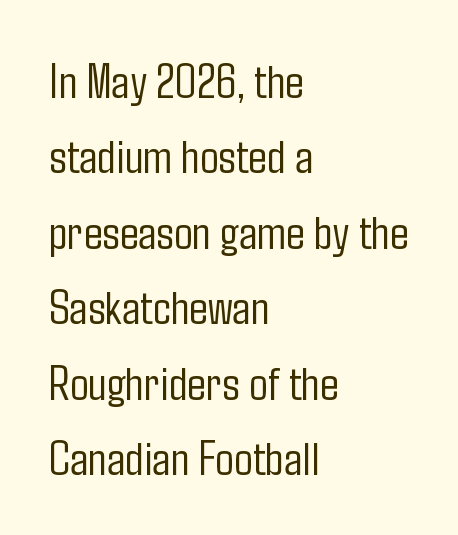
Typeset ragged right — the left edge is the straight one. No heavy texture on the line: the type isn't bold. The rendering uses natural spacing where letterforms have individual widths. Look at the bottom of the vertical strokes: they stop flat, with no serifs. Clear beneath every line of the passage. The rendering keeps characters at their native spacing.
